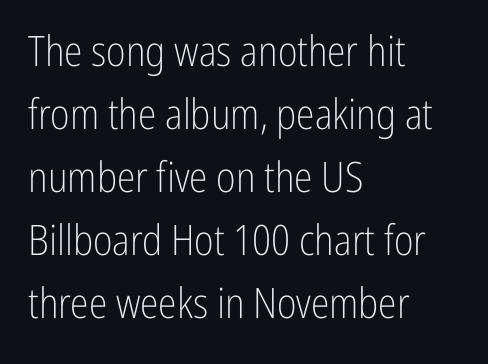
{"serif": "no", "italic": "no", "bold": "no", "weight": "light", "width": "condensed", "stroke_contrast": "low", "x_height": "medium", "monospaced": "no", "underline": "no", "align": "left", "line_spacing": "normal", "line_spacing_ratio": 1.5, "letter_spacing": "normal", "letter_spacing_em": 0.0, "glyph_px": 42}
